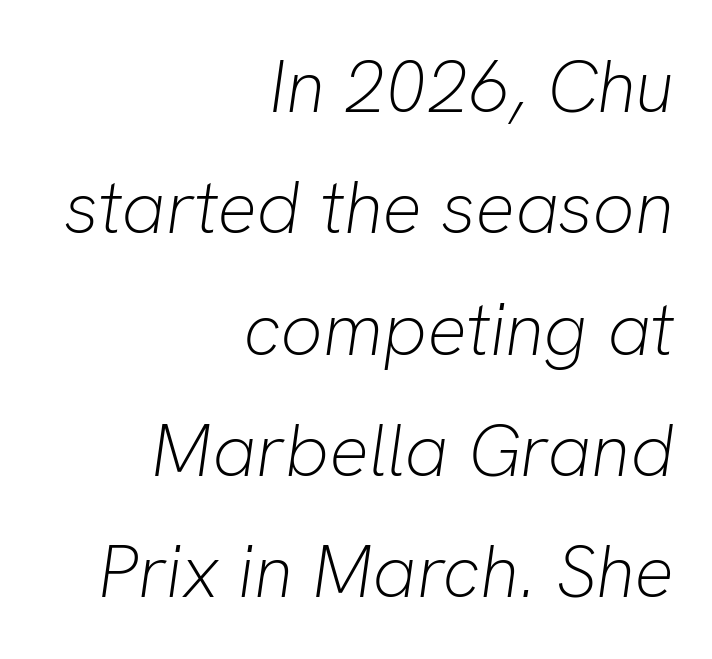
In terms of leading, this rendering sits right in the middle. Tall strokes in this sample are angled rather than plumb. Spacing between characters is what you'd get straight out of the box. A bare baseline throughout the passage. Every row of glyphs terminates at an identical x-position on the right. The font is comparable to plain body text, perhaps lighter.
